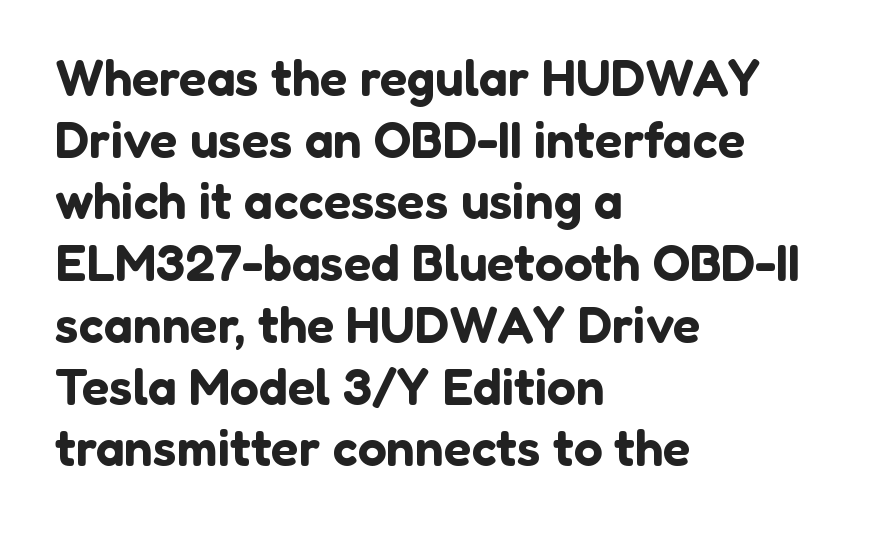
Q: Is the text italic (slanted)? A: No, it is upright.
Q: Is the typeface a serif or a sans-serif typeface? A: Sans-serif.
Q: Is the text underlined? A: No.
Q: How is the paragraph aligned? A: Left-aligned.
Q: Is the spacing between letters normal or unusually wide? A: Normal.
Q: Width (condensed, normal, or wide)? A: Normal.
Q: Stroke contrast? A: Low.
Q: x-height? A: Medium.
Q: Monospaced? A: No.
